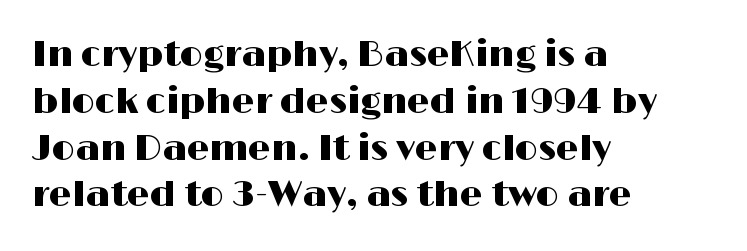
The image shows 36 px wide sans-serif type, upright; set left-aligned, normal line spacing (1.3x), normal letter spacing, not underlined; high stroke contrast and a medium x-height.
